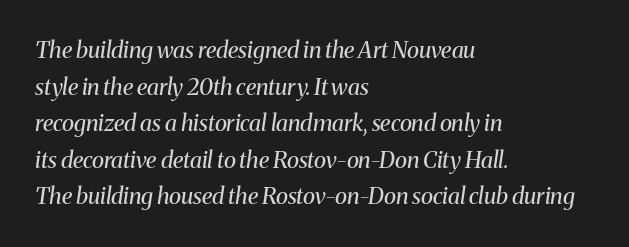
Q: Is the text bold? A: No.
Q: Is the text italic (slanted)? A: Yes, it leans right by about 8 degrees.
Q: Is the text underlined? A: No.
Q: How is the paragraph aligned? A: Left-aligned.
Q: Is the spacing between letters normal or unusually wide? A: Normal.
Q: Is the spacing between lines tight, normal or loose? A: Normal.
